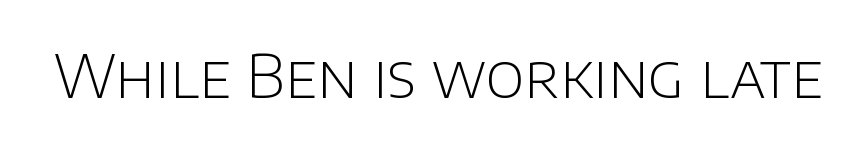
These lines are composed in type without serifs. Ascenders rise straight up at ninety degrees. A typesetter would call this proportional, since set widths differ per character. Tracking here is standard; glyphs follow each other at the usual distance. The passage shown is not underscored anywhere.
